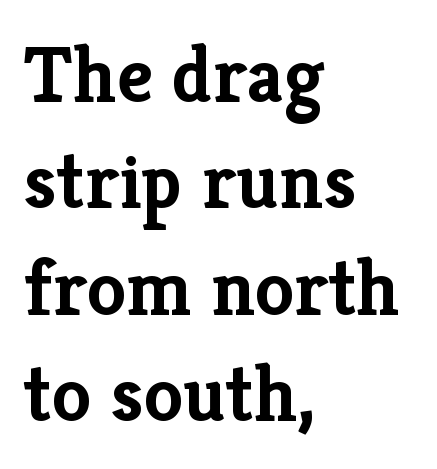
{"serif": "yes", "italic": "no", "bold": "yes", "weight": "semibold", "width": "normal", "stroke_contrast": "low", "x_height": "medium", "monospaced": "no", "underline": "no", "align": "left", "line_spacing": "normal", "line_spacing_ratio": 1.33, "letter_spacing": "normal", "letter_spacing_em": 0.0, "glyph_px": 80}
